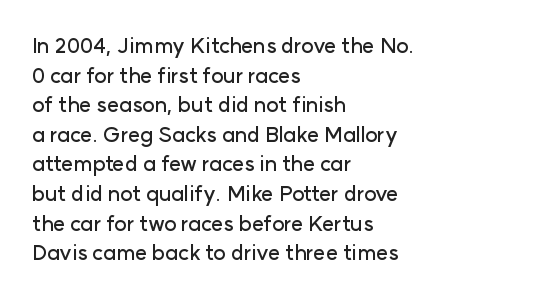
The image shows 21 px text type, upright; set left-aligned, normal line spacing (1.41x), normal letter spacing, not underlined.
